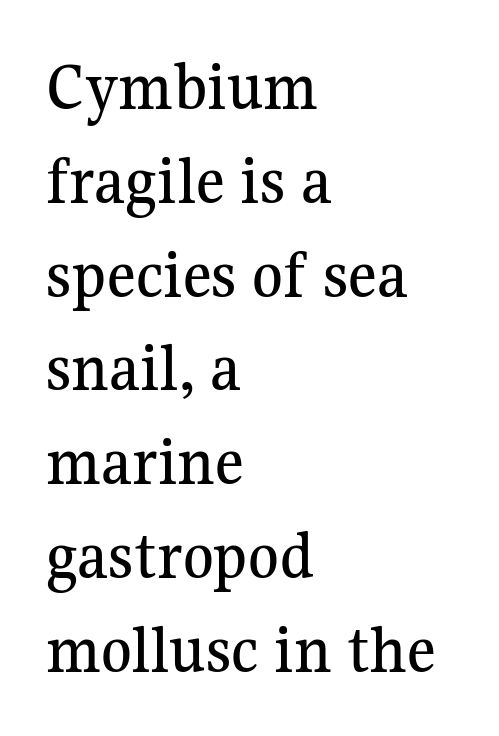
{"serif": "yes", "italic": "no", "width": "normal", "stroke_contrast": "medium", "x_height": "medium", "monospaced": "no", "underline": "no", "align": "left", "line_spacing": "normal", "line_spacing_ratio": 1.34, "letter_spacing": "normal", "letter_spacing_em": 0.0, "glyph_px": 70}
